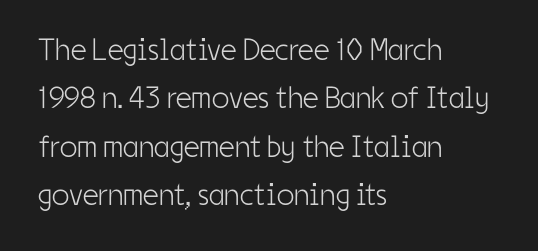
The type family on display is of the sans-serif kind. Standard letterfit; no display-style spreading of the glyphs. Looks like regular typesetting: each glyph gets only the width it needs. Compared with a typical body face, this is equally light or lighter still. The rendering uses a moderate line-height, typical for paragraphs.
